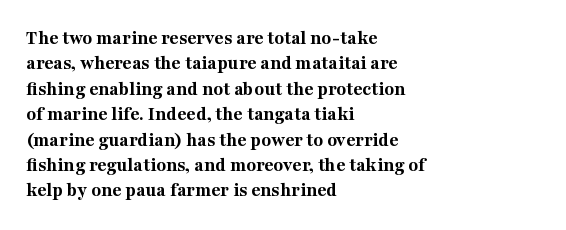
Q: Is the text bold? A: Yes.
Q: Is the text italic (slanted)? A: No, it is upright.
Q: Is the text underlined? A: No.
Q: How is the paragraph aligned? A: Left-aligned.
Q: Is the spacing between letters normal or unusually wide? A: Normal.
Q: Is the spacing between lines tight, normal or loose? A: Normal.
